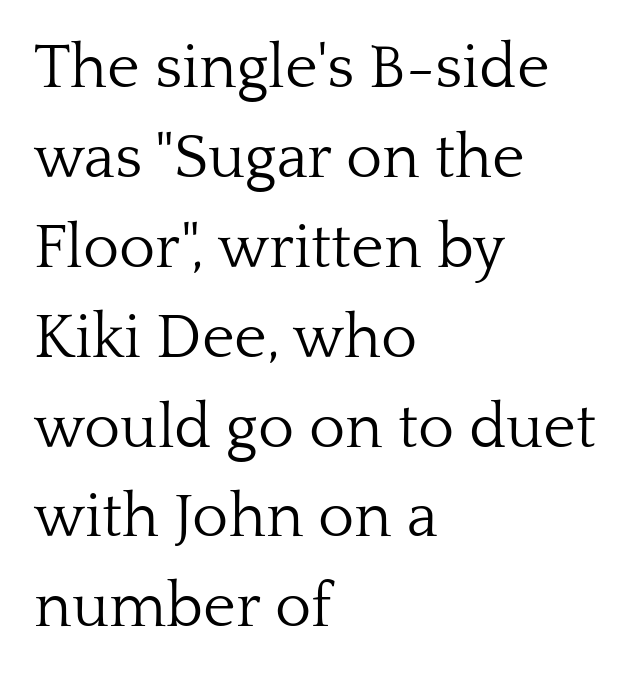
The image shows 62 px light serif type, upright; set left-aligned, normal line spacing (1.45x), normal letter spacing, not underlined; low stroke contrast and a medium x-height.
